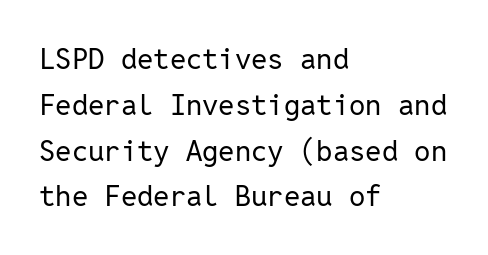
{"serif": "no", "italic": "no", "bold": "no", "weight": "regular", "width": "normal", "stroke_contrast": "low", "x_height": "medium", "monospaced": "yes", "underline": "no", "align": "left", "line_spacing": "normal", "line_spacing_ratio": 1.58, "letter_spacing": "normal", "letter_spacing_em": 0.0, "glyph_px": 29}
